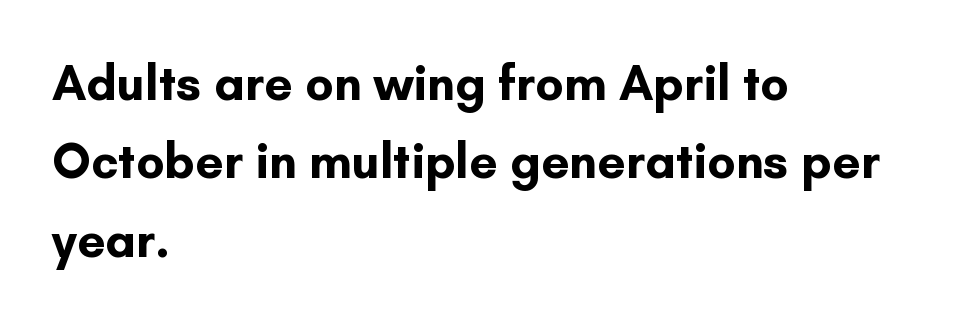
The image shows 50 px bold sans-serif type, upright; set left-aligned, normal line spacing (1.57x), normal letter spacing, not underlined; low stroke contrast and a small x-height.
